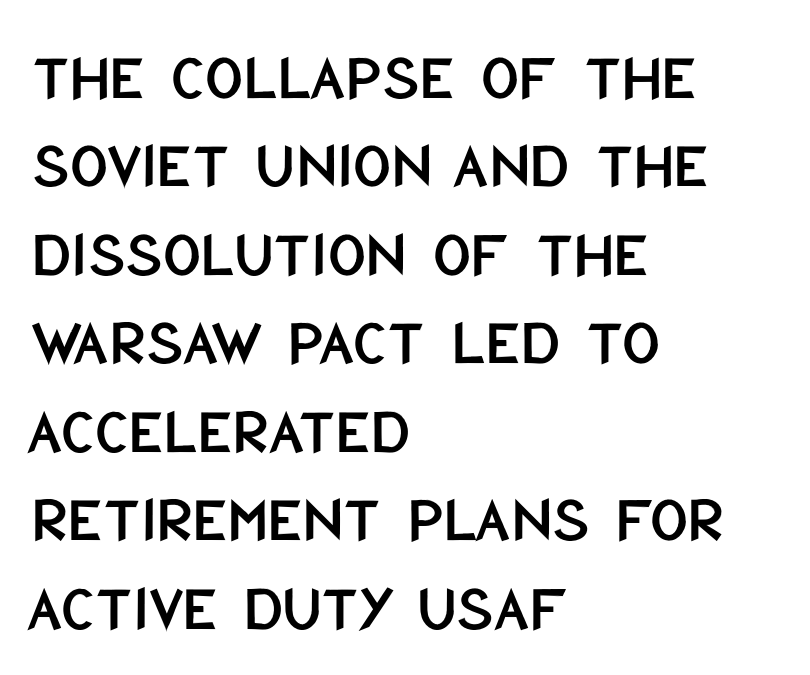
The image shows 66 px condensed sans-serif type, upright; set left-aligned, normal line spacing (1.34x), normal letter spacing, not underlined; low stroke contrast and a large x-height.
